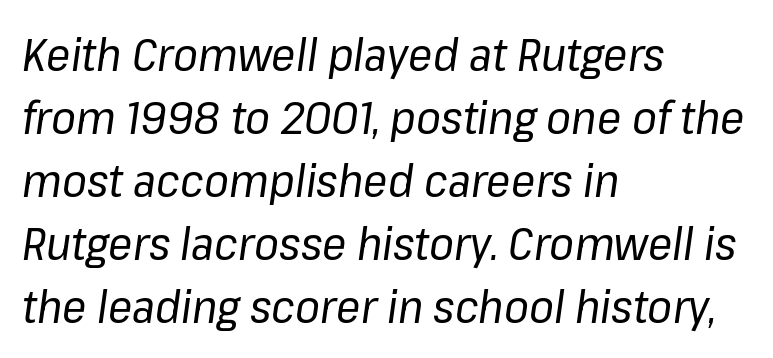
The image shows 45 px regular-weight type, italic (leaning right); set left-aligned, normal line spacing (1.4x), normal letter spacing, not underlined; low stroke contrast and a medium x-height.
